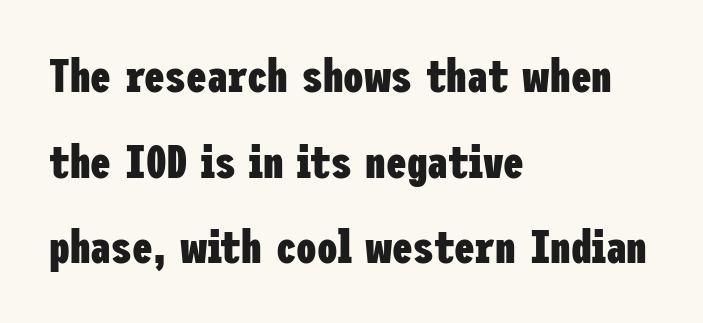
The image shows 46 px heavy, condensed sans-serif type, upright; set left-aligned, line spacing 1.86x, normal letter spacing, not underlined; low stroke contrast and a medium x-height.
